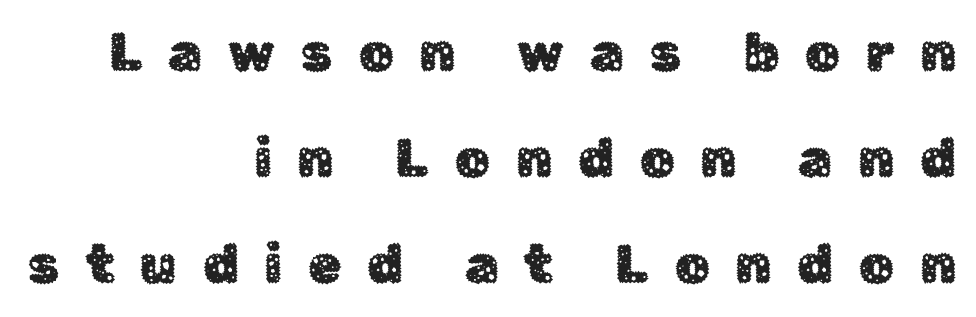
{"serif": "no", "italic": "no", "width": "normal", "stroke_contrast": "low", "x_height": "medium", "monospaced": "no", "underline": "no", "align": "right", "line_spacing": "loose", "line_spacing_ratio": 1.96, "letter_spacing": "wide", "letter_spacing_em": 0.48, "glyph_px": 54}
